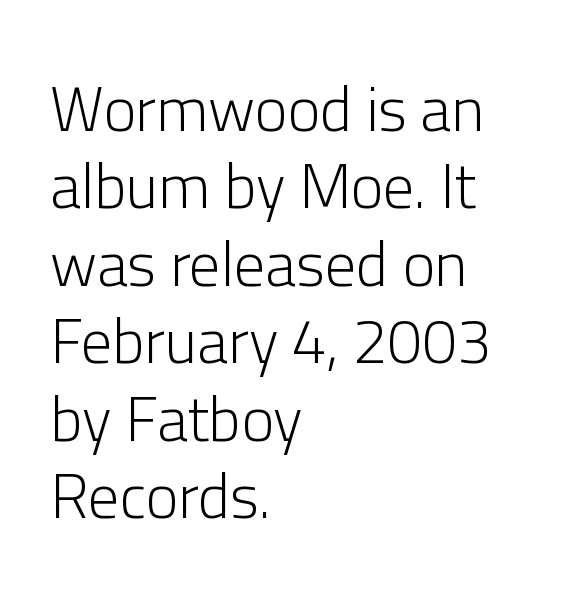
{"serif": "no", "italic": "no", "bold": "no", "weight": "light", "width": "normal", "stroke_contrast": "low", "x_height": "medium", "monospaced": "no", "underline": "no", "align": "left", "line_spacing": "normal", "line_spacing_ratio": 1.25, "letter_spacing": "normal", "letter_spacing_em": 0.0, "glyph_px": 62}
